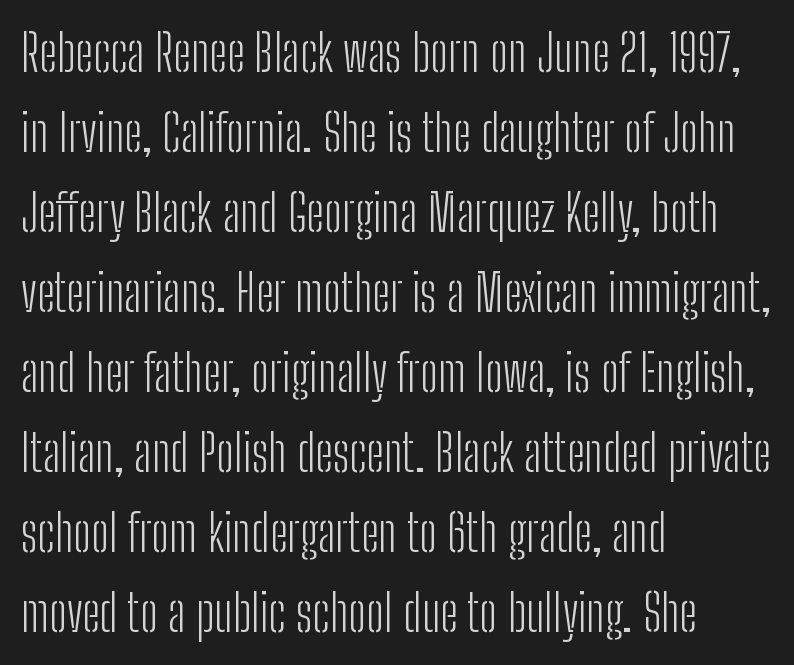
{"serif": "no", "italic": "no", "bold": "no", "weight": "light", "width": "condensed", "stroke_contrast": "low", "x_height": "medium", "monospaced": "no", "underline": "no", "align": "left", "line_spacing": "normal", "line_spacing_ratio": 1.57, "letter_spacing": "normal", "letter_spacing_em": 0.0, "glyph_px": 51}
